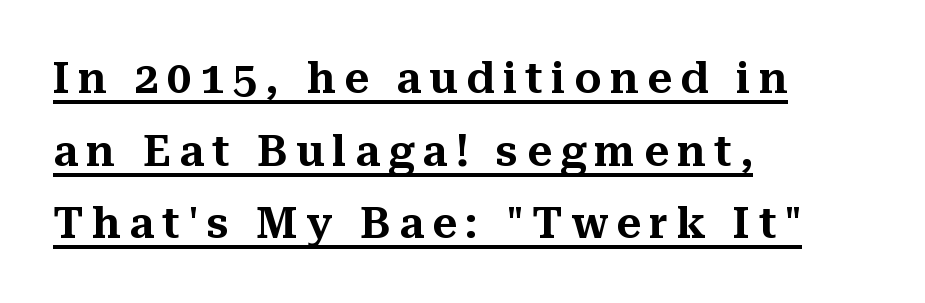
Q: Is the text italic (slanted)? A: No, it is upright.
Q: Is the typeface a serif or a sans-serif typeface? A: Serif.
Q: Is the text underlined? A: Yes.
Q: How is the paragraph aligned? A: Left-aligned.
Q: Is the spacing between letters normal or unusually wide? A: Unusually wide.
Q: Is the spacing between lines tight, normal or loose? A: Normal.
Q: Width (condensed, normal, or wide)? A: Normal.
Q: Stroke contrast? A: Medium.
Q: x-height? A: Medium.
Q: Monospaced? A: No.
